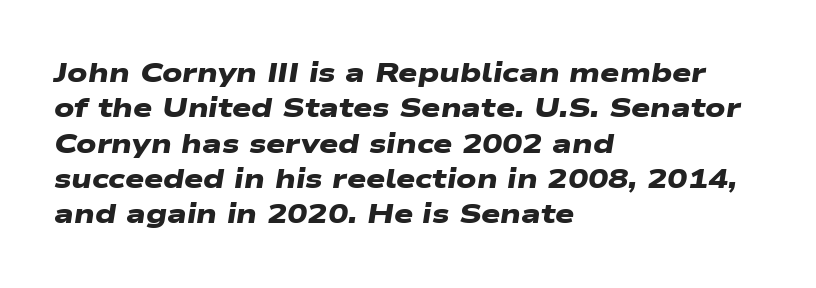
{"bold": "yes", "underline": "no", "align": "left", "line_spacing": "normal", "line_spacing_ratio": 1.31, "letter_spacing": "normal", "letter_spacing_em": 0.0, "glyph_px": 27}
